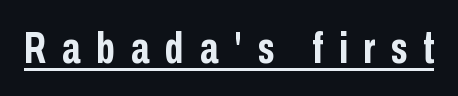
{"serif": "no", "italic": "no", "bold": "yes", "weight": "semibold", "width": "condensed", "stroke_contrast": "low", "x_height": "medium", "monospaced": "no", "underline": "yes", "letter_spacing": "wide", "letter_spacing_em": 0.35, "glyph_px": 45}
